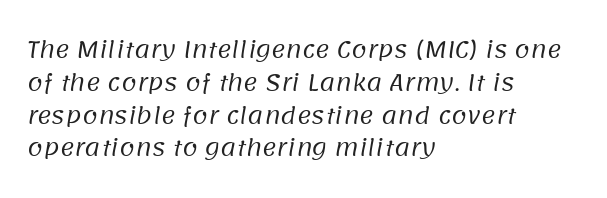
Q: Is the text bold? A: No.
Q: Is the text underlined? A: No.
Q: How is the paragraph aligned? A: Left-aligned.
Q: Is the spacing between letters normal or unusually wide? A: Normal.
Q: Is the spacing between lines tight, normal or loose? A: Normal.
